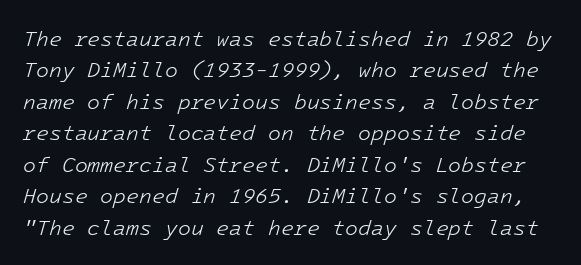
The image shows 21 px text type, italic (leaning right); set normal line spacing (1.5x), normal letter spacing, not underlined.
